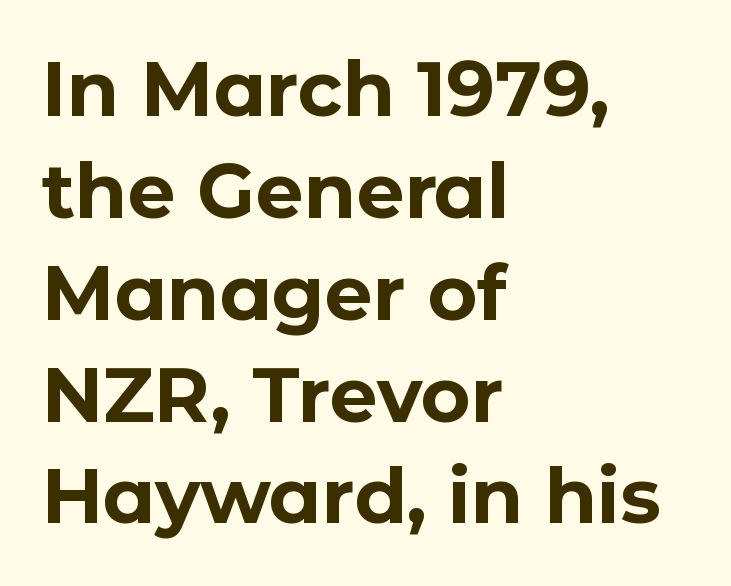
The image shows 76 px bold sans-serif type, upright; set left-aligned, normal line spacing (1.34x), normal letter spacing, not underlined; low stroke contrast and a medium x-height.
